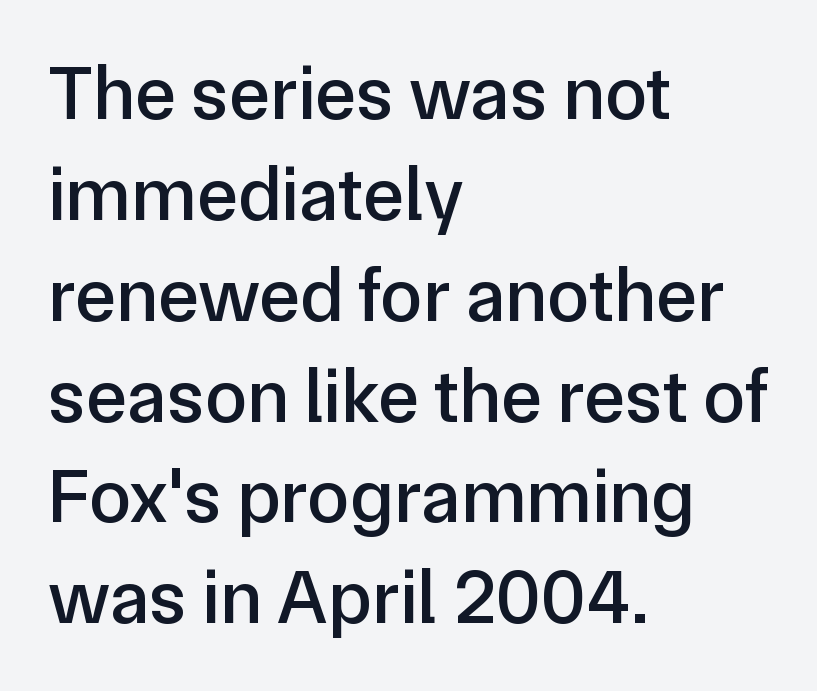
Type style note: lacks serifs. The rendering uses natural spacing where letterforms have individual widths. Each word holds together tightly as a unit, with standard inter-letter gaps. The foot of each line stays bare and open. Unlike italic type, these characters show no tilt at all.
